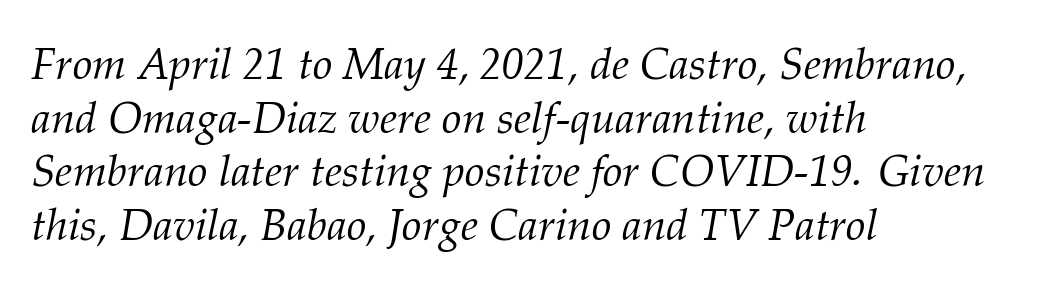
Weight: not bold — regular or lighter. The typesetter chose a ragged-right arrangement here. Proportional: the letters do not fall into vertical columns. Italic? Definitely — the glyphs are oblique. Here the glyphs are tracked normally, forming tight word shapes. A clean baseline with only descenders dipping below it.
